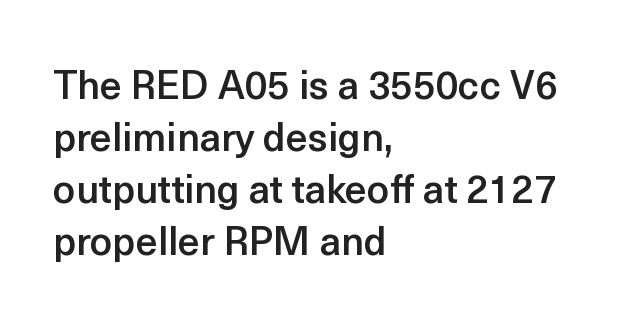
Q: Is the text bold? A: Semi-bold.
Q: Is the text italic (slanted)? A: No, it is upright.
Q: Is the typeface a serif or a sans-serif typeface? A: Sans-serif.
Q: Is the text underlined? A: No.
Q: How is the paragraph aligned? A: Left-aligned.
Q: Is the spacing between letters normal or unusually wide? A: Normal.
Q: Is the spacing between lines tight, normal or loose? A: Normal.
Q: Width (condensed, normal, or wide)? A: Normal.
Q: x-height? A: Medium.
Q: Monospaced? A: No.
